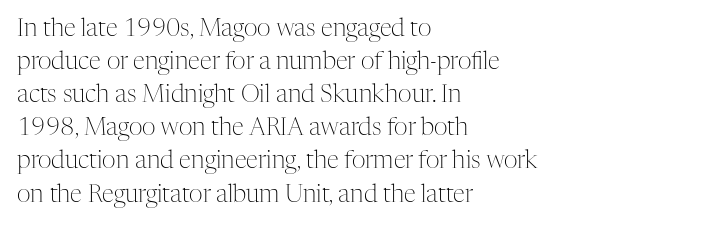
Q: Is the text bold? A: No.
Q: Is the text italic (slanted)? A: No, it is upright.
Q: Is the text underlined? A: No.
Q: How is the paragraph aligned? A: Left-aligned.
Q: Is the spacing between letters normal or unusually wide? A: Normal.
Q: Is the spacing between lines tight, normal or loose? A: Normal.
